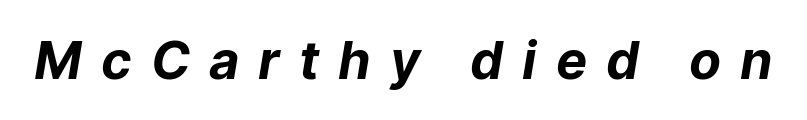
{"italic": "yes", "lean": "right", "slant_degrees": 9, "bold": "yes", "weight": "bold", "width": "normal", "stroke_contrast": "low", "x_height": "medium", "monospaced": "no", "underline": "no", "letter_spacing": "wide", "letter_spacing_em": 0.4, "glyph_px": 52}
